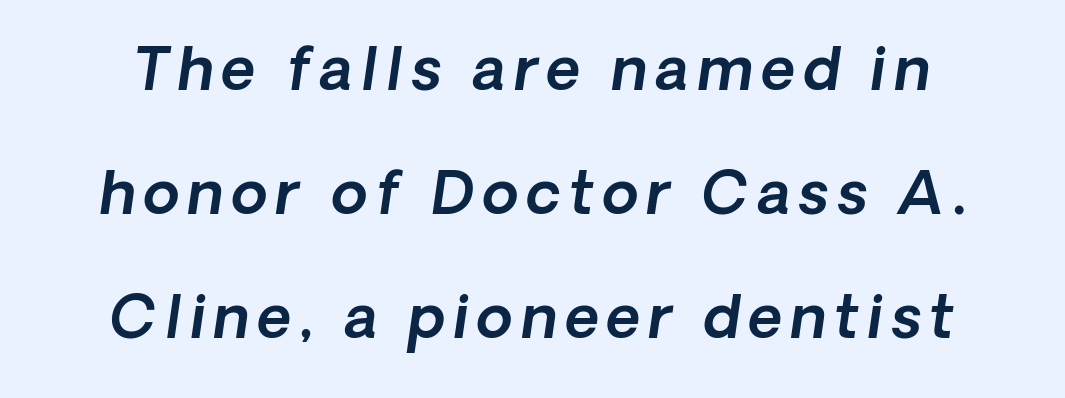
The image shows 59 px text type, italic (leaning right); set loose line spacing (2.1x), not underlined; a medium x-height.
